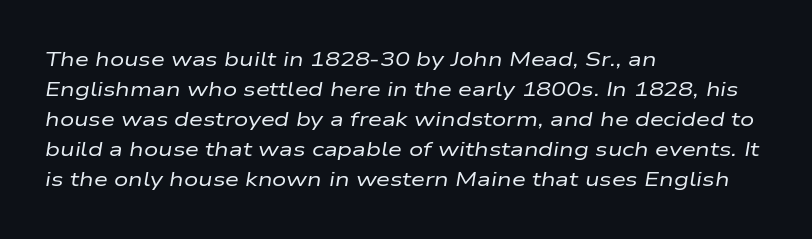
The image shows 20 px text type, italic (leaning right); set left-aligned, normal line spacing (1.5x), normal letter spacing, not underlined.
